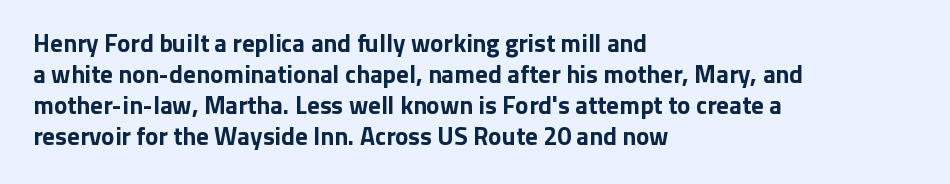
{"italic": "no", "bold": "yes", "underline": "no", "align": "left", "line_spacing_ratio": 1.24, "letter_spacing": "normal", "letter_spacing_em": 0.0, "glyph_px": 25}
